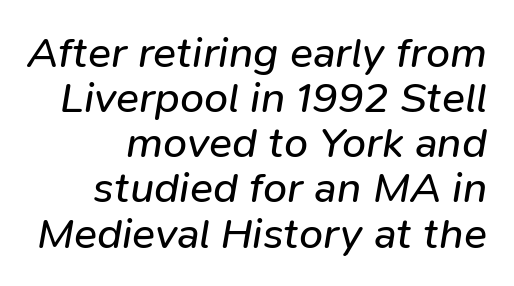
{"italic": "yes", "lean": "right", "slant_degrees": 9, "bold": "no", "weight": "regular", "width": "normal", "stroke_contrast": "low", "x_height": "medium", "monospaced": "no", "underline": "no", "line_spacing": "tight", "line_spacing_ratio": 1.05, "letter_spacing": "normal", "letter_spacing_em": 0.0, "glyph_px": 43}
